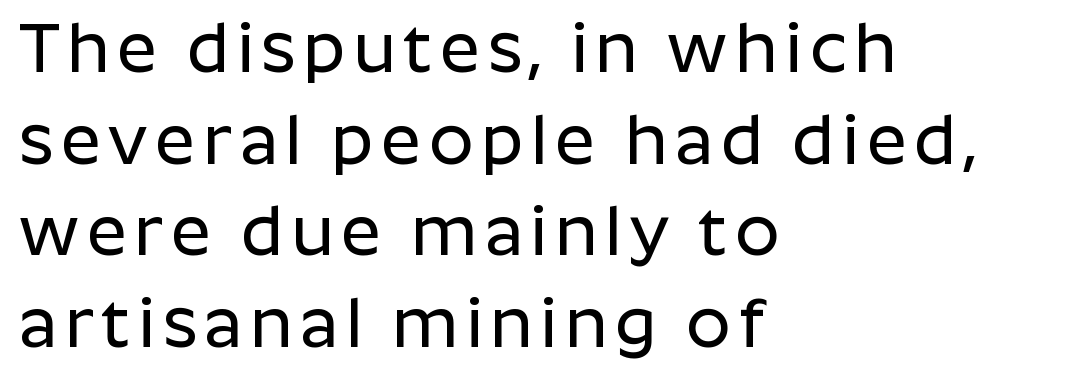
The image shows 70 px sans-serif type, upright; set left-aligned, normal line spacing (1.31x), not underlined; low stroke contrast and a medium x-height.
